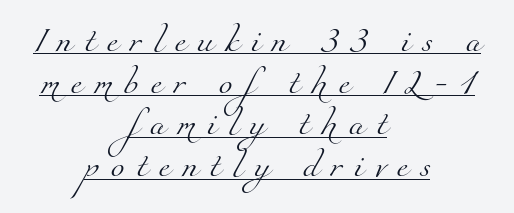
{"bold": "no", "underline": "yes", "align": "center", "line_spacing": "normal", "line_spacing_ratio": 1.67, "letter_spacing": "wide", "letter_spacing_em": 0.46, "glyph_px": 25}
